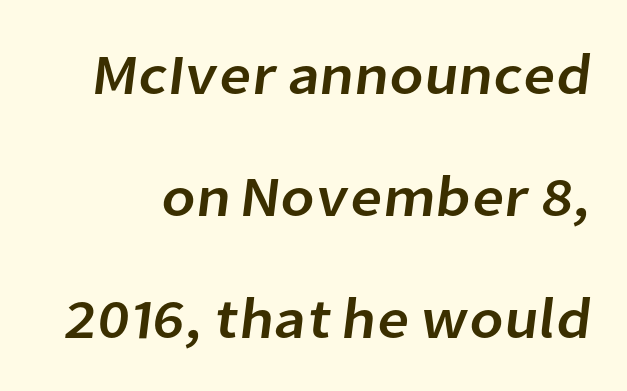
The tracking reads as untouched default to a designer's eye. Airy leading. The face used here is proportionally spaced, like ordinary book or web type. The characters display no serif detailing; their extremities are plain. The gap between lines stays unmarked.
